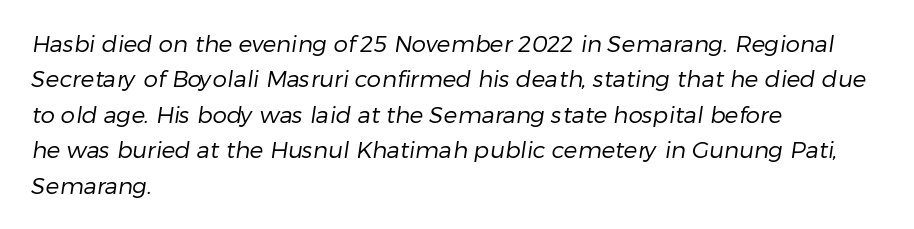
Q: Is the text bold? A: No.
Q: Is the text underlined? A: No.
Q: How is the paragraph aligned? A: Left-aligned.
Q: Is the spacing between letters normal or unusually wide? A: Normal.
Q: Is the spacing between lines tight, normal or loose? A: Normal.
